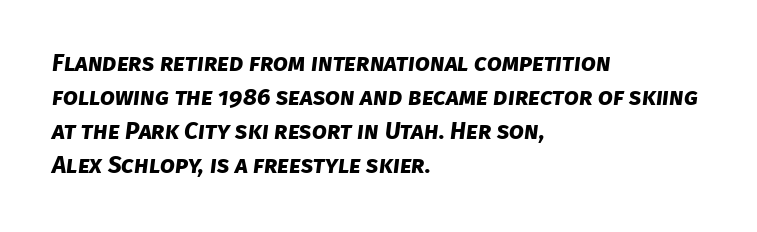
Look at the tracking — it's just the regular setting, nothing added. Weight: bold. Where is the straight margin? On the left. Successive baselines arrive at the customary interval.
